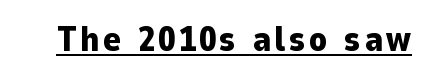
The image shows 34 px heavy sans-serif type, upright; set underlined; low stroke contrast and a medium x-height.
